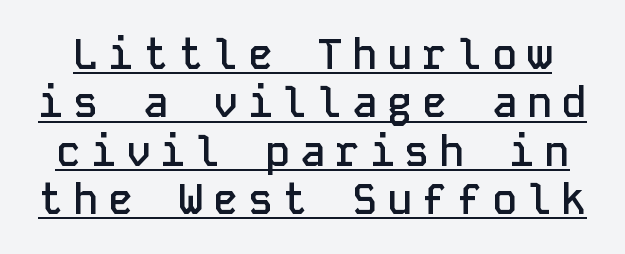
The image shows 42 px semibold sans-serif type, upright, monospaced; set tight line spacing (1.15x), unusually wide letter spacing (+0.23 em), underlined; low stroke contrast and a medium x-height.
